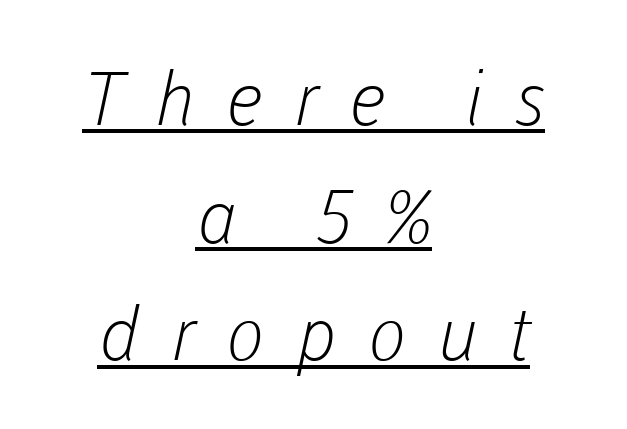
Q: Is the text bold? A: No.
Q: Is the typeface a serif or a sans-serif typeface? A: Sans-serif.
Q: Is the text underlined? A: Yes.
Q: How is the paragraph aligned? A: Centered.
Q: Is the spacing between letters normal or unusually wide? A: Unusually wide.
Q: Is the spacing between lines tight, normal or loose? A: Normal.
Q: Width (condensed, normal, or wide)? A: Normal.
Q: Stroke contrast? A: Low.
Q: x-height? A: Medium.
Q: Monospaced? A: No.
